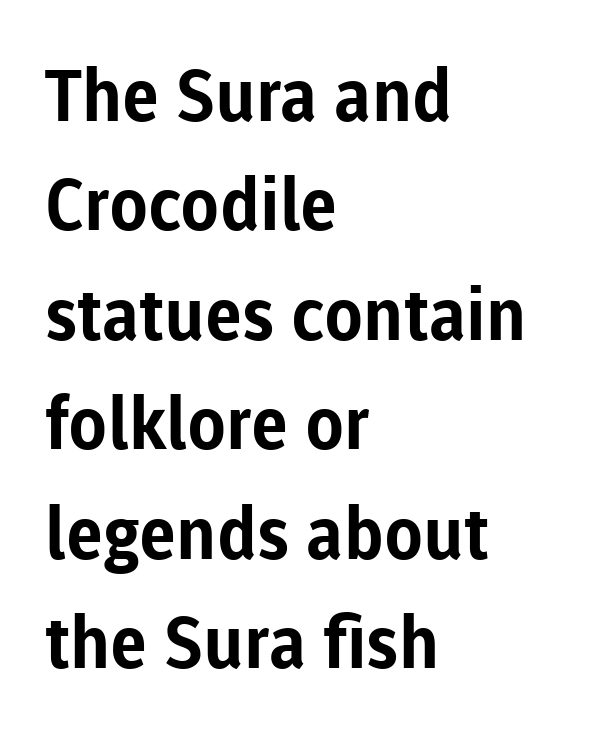
{"serif": "no", "italic": "no", "bold": "yes", "weight": "bold", "width": "normal", "stroke_contrast": "low", "x_height": "medium", "monospaced": "no", "underline": "no", "align": "left", "line_spacing": "normal", "line_spacing_ratio": 1.52, "letter_spacing": "normal", "letter_spacing_em": 0.0, "glyph_px": 72}
